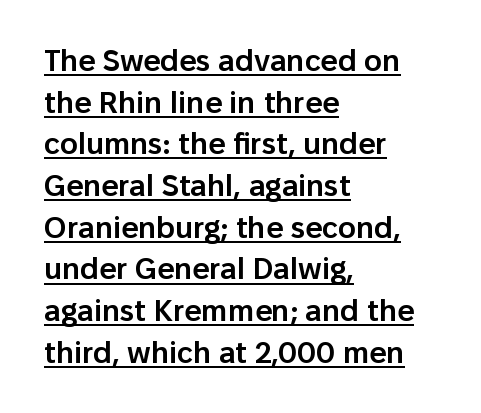
Weight: semibold (demi). Character widths vary here, with narrow letters taking less room than wide ones. Horizontally, the lines are justified to the leading edge only. This is sans-serif lettering, the kind often seen on screens and signage.
